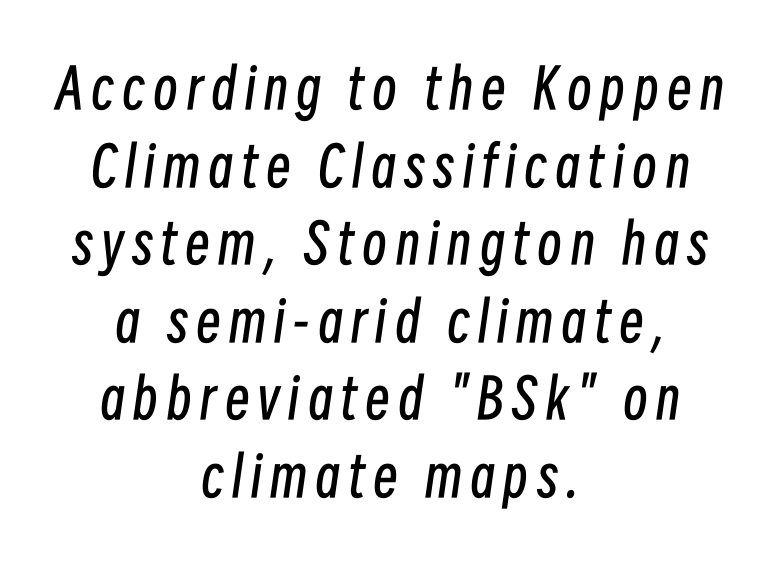
Q: Is the text bold? A: No.
Q: Is the text italic (slanted)? A: Yes, it leans right by about 8 degrees.
Q: Is the text underlined? A: No.
Q: How is the paragraph aligned? A: Centered.
Q: Is the spacing between lines tight, normal or loose? A: Normal.
Q: Width (condensed, normal, or wide)? A: Condensed.
Q: Stroke contrast? A: Low.
Q: x-height? A: Medium.
Q: Monospaced? A: No.
